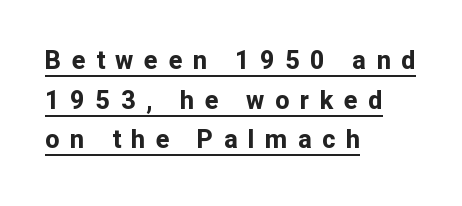
Q: Is the text bold? A: Yes.
Q: Is the text italic (slanted)? A: No, it is upright.
Q: Is the text underlined? A: Yes.
Q: How is the paragraph aligned? A: Left-aligned.
Q: Is the spacing between letters normal or unusually wide? A: Unusually wide.
Q: Is the spacing between lines tight, normal or loose? A: Normal.
